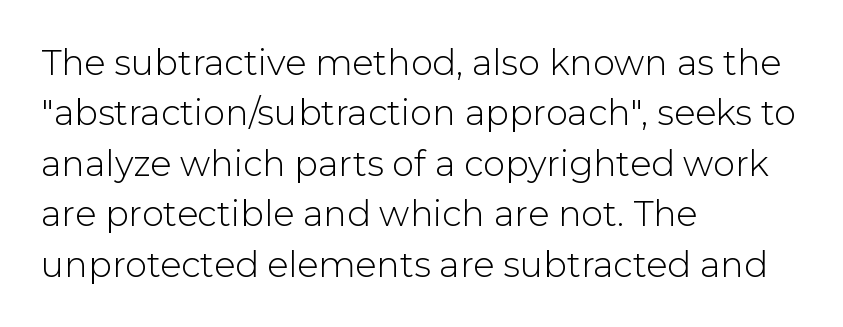
Nothing unusual about the tracking: characters are spaced as the font intends. Style check: upright. Typographically, this falls in the sans-serif category. The letters advance in unequal steps, a hallmark of proportional type.
